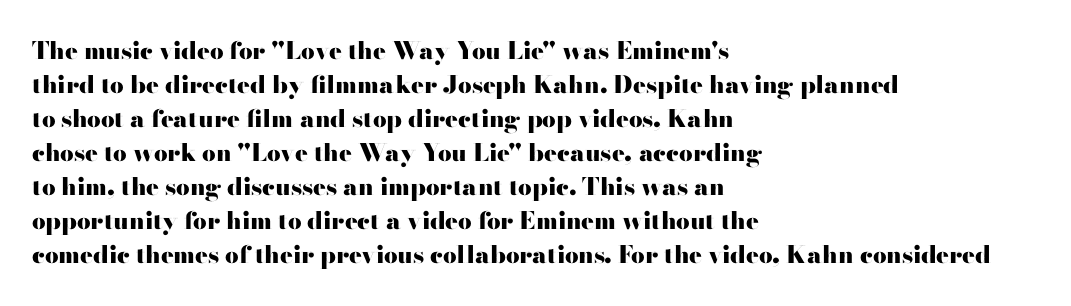
Q: Is the text bold? A: Yes.
Q: Is the text italic (slanted)? A: No, it is upright.
Q: Is the text underlined? A: No.
Q: How is the paragraph aligned? A: Left-aligned.
Q: Is the spacing between letters normal or unusually wide? A: Normal.
Q: Is the spacing between lines tight, normal or loose? A: Normal.
